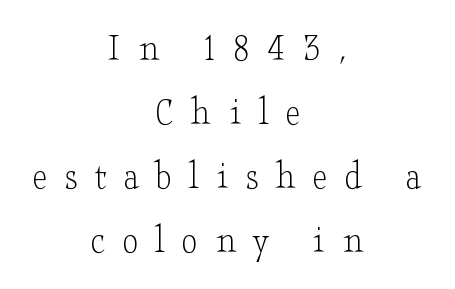
Q: Is the text bold? A: No.
Q: Is the text italic (slanted)? A: No, it is upright.
Q: Is the typeface a serif or a sans-serif typeface? A: Serif.
Q: Is the text underlined? A: No.
Q: How is the paragraph aligned? A: Centered.
Q: Is the spacing between letters normal or unusually wide? A: Unusually wide.
Q: Is the spacing between lines tight, normal or loose? A: Normal.
Q: Width (condensed, normal, or wide)? A: Wide.
Q: Stroke contrast? A: Low.
Q: x-height? A: Small.
Q: Monospaced? A: No.
